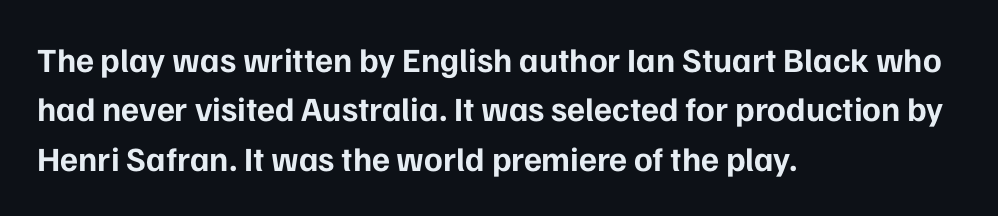
The image shows 34 px bold sans-serif type, upright; set left-aligned, normal line spacing (1.45x), normal letter spacing, not underlined; low stroke contrast and a medium x-height.
